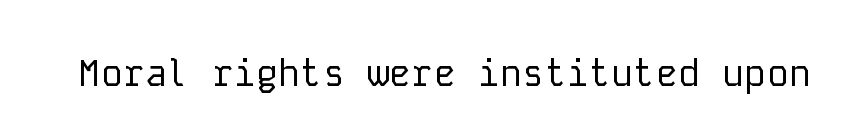
The image shows 37 px regular-weight sans-serif type, upright, monospaced; set normal letter spacing, not underlined; low stroke contrast and a medium x-height.
